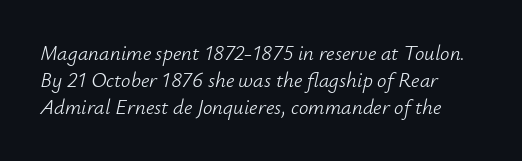
Q: Is the text bold? A: No.
Q: Is the text italic (slanted)? A: Yes, it leans right by about 12 degrees.
Q: Is the text underlined? A: No.
Q: Is the spacing between letters normal or unusually wide? A: Normal.
Q: Is the spacing between lines tight, normal or loose? A: Normal.
